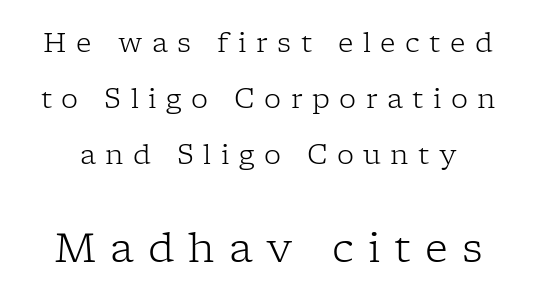
The image shows 40 px light serif type, upright; set loose line spacing (2.08x), unusually wide letter spacing (+0.35 em), not underlined; the second (bottom) block is 1.48x larger; low stroke contrast and a medium x-height.
